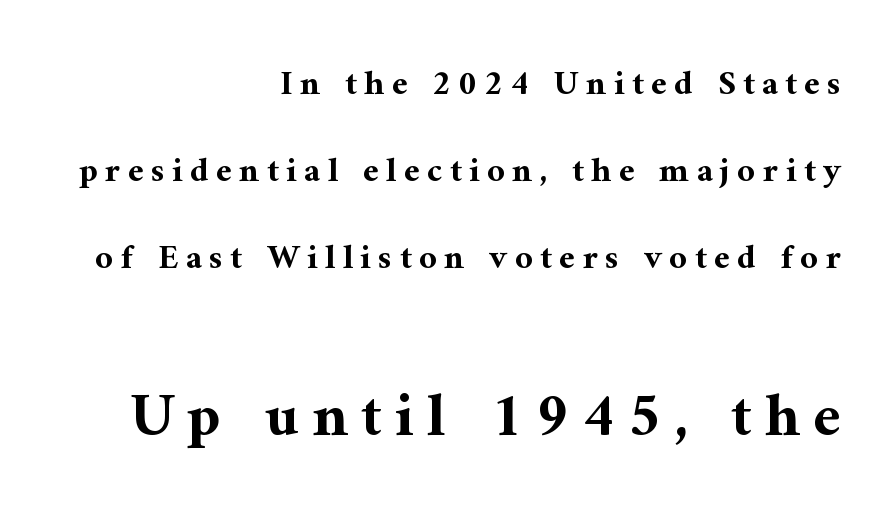
{"serif": "yes", "italic": "no", "bold": "yes", "weight": "bold", "width": "normal", "stroke_contrast": "medium", "x_height": "medium", "monospaced": "no", "underline": "no", "align": "right", "line_spacing": "loose", "line_spacing_ratio": 2.49, "letter_spacing": "wide", "letter_spacing_em": 0.21, "larger_block": "second", "size_ratio": 1.77, "glyph_px": 62}
